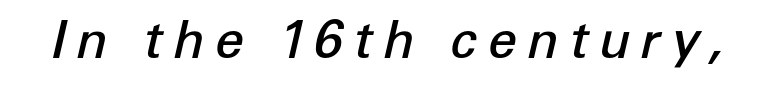
Q: Is the text bold? A: Semi-bold.
Q: Is the text italic (slanted)? A: Yes, it leans right by about 12 degrees.
Q: Is the text underlined? A: No.
Q: Width (condensed, normal, or wide)? A: Normal.
Q: Stroke contrast? A: Low.
Q: x-height? A: Medium.
Q: Monospaced? A: No.
